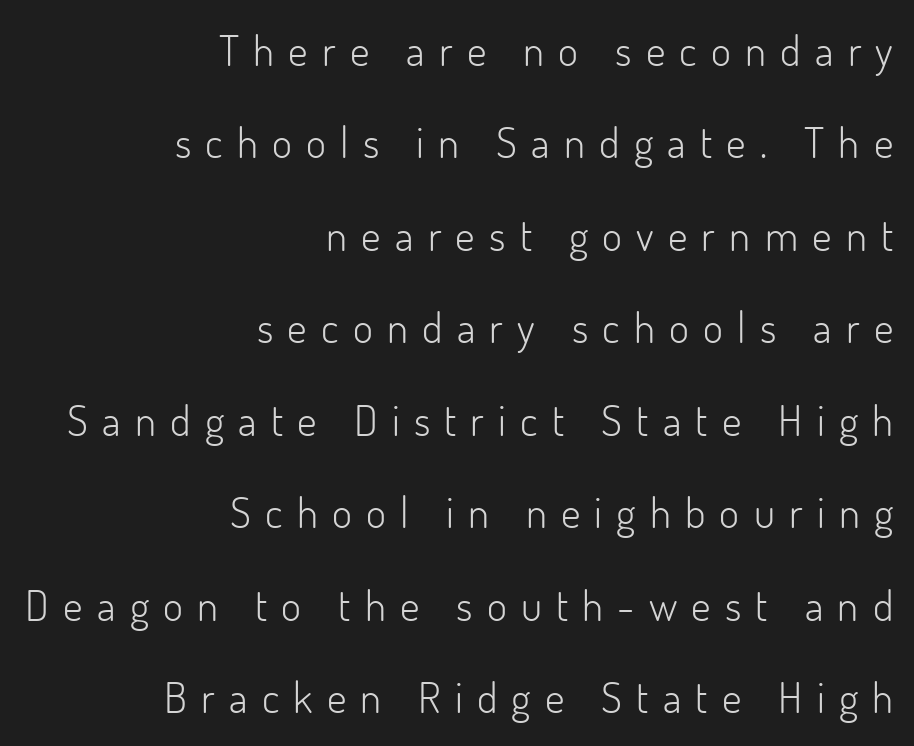
{"serif": "no", "italic": "no", "bold": "no", "weight": "light", "width": "normal", "stroke_contrast": "low", "x_height": "small", "monospaced": "no", "underline": "no", "align": "right", "line_spacing": "loose", "line_spacing_ratio": 2.15, "letter_spacing": "wide", "letter_spacing_em": 0.33, "glyph_px": 43}
